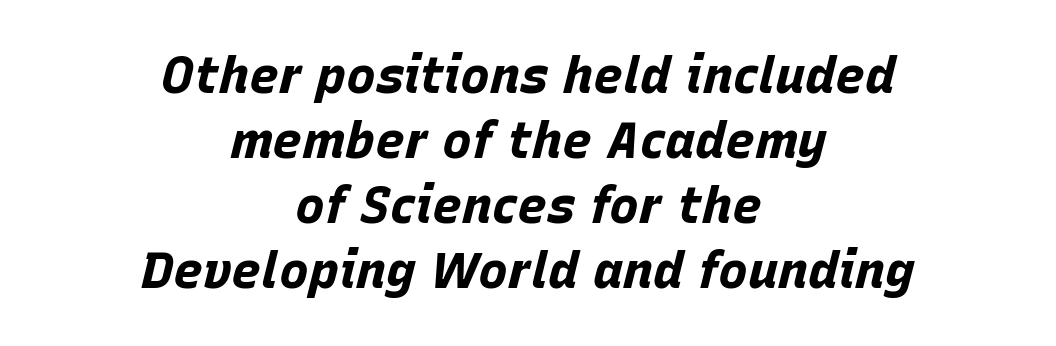
The image shows 50 px bold type, italic (leaning right); set centered, normal line spacing (1.3x), normal letter spacing, not underlined; low stroke contrast and a large x-height.
